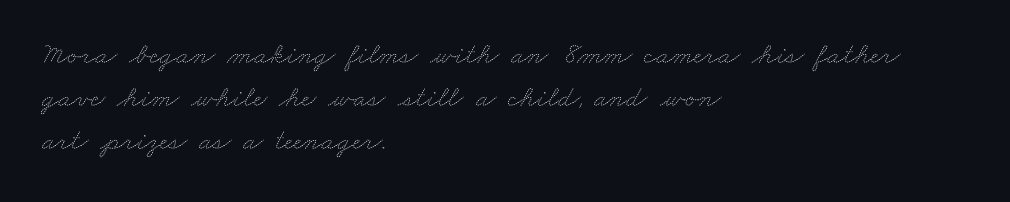
{"bold": "no", "weight": "thin", "width": "wide", "stroke_contrast": "medium", "x_height": "small", "monospaced": "no", "underline": "no", "align": "left", "line_spacing": "normal", "line_spacing_ratio": 1.44, "letter_spacing": "normal", "letter_spacing_em": 0.0, "glyph_px": 30}
